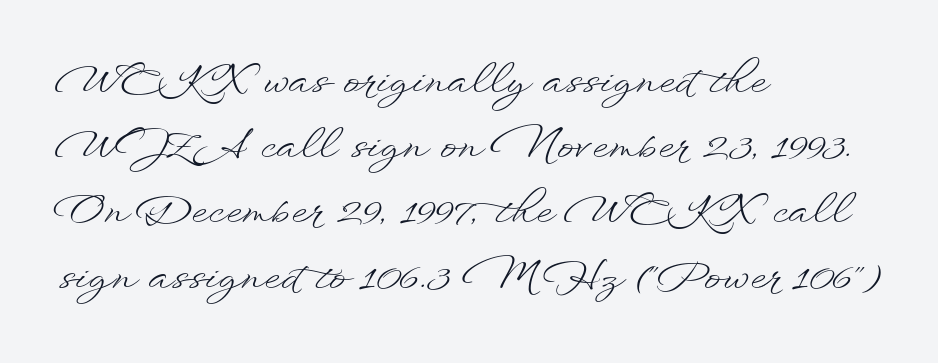
Q: Is the text bold? A: No.
Q: Is the text italic (slanted)? A: Yes.
Q: Is the text underlined? A: No.
Q: How is the paragraph aligned? A: Left-aligned.
Q: Is the spacing between letters normal or unusually wide? A: Normal.
Q: Is the spacing between lines tight, normal or loose? A: Normal.
Q: Width (condensed, normal, or wide)? A: Wide.
Q: Stroke contrast? A: Low.
Q: x-height? A: Small.
Q: Monospaced? A: No.
